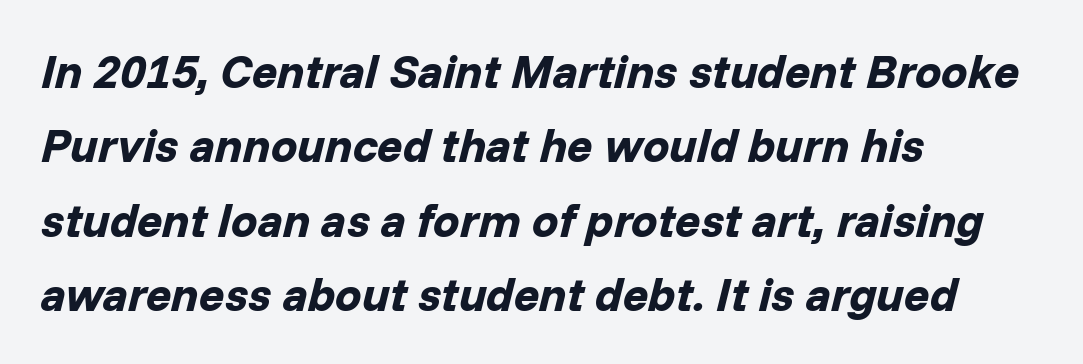
{"italic": "yes", "lean": "right", "slant_degrees": 14, "bold": "yes", "weight": "bold", "width": "normal", "stroke_contrast": "low", "x_height": "medium", "monospaced": "no", "underline": "no", "align": "left", "line_spacing": "normal", "line_spacing_ratio": 1.58, "letter_spacing": "normal", "letter_spacing_em": 0.0, "glyph_px": 47}
